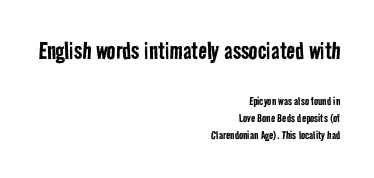
The image shows 29 px regular-weight, condensed sans-serif type; set right-aligned, line spacing 1.23x, normal letter spacing, not underlined; the first (top) block is 2.07x larger; low stroke contrast and a medium x-height.
